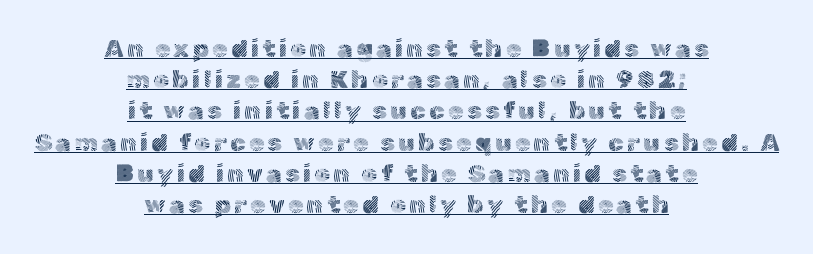
The strokes are not fattened; the text isn't bold. Characters remain perfectly vertical along every line. How would I describe the line gaps? Plain and ordinary. Reading down the block, each line starts at a different indent, mirrored at its end. Each line of the rendering has a horizontal stroke beneath the glyphs.
